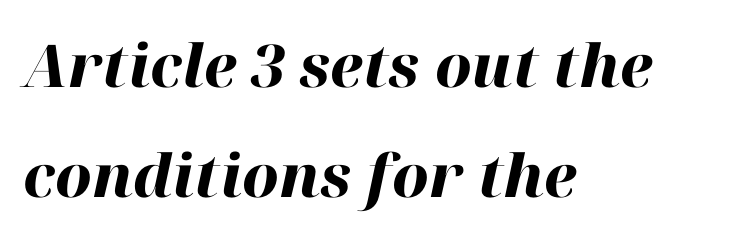
{"italic": "yes", "lean": "right", "slant_degrees": 12, "bold": "yes", "weight": "heavy", "width": "normal", "stroke_contrast": "high", "x_height": "medium", "monospaced": "no", "underline": "no", "align": "left", "line_spacing_ratio": 1.87, "letter_spacing": "normal", "letter_spacing_em": 0.0, "glyph_px": 59}
